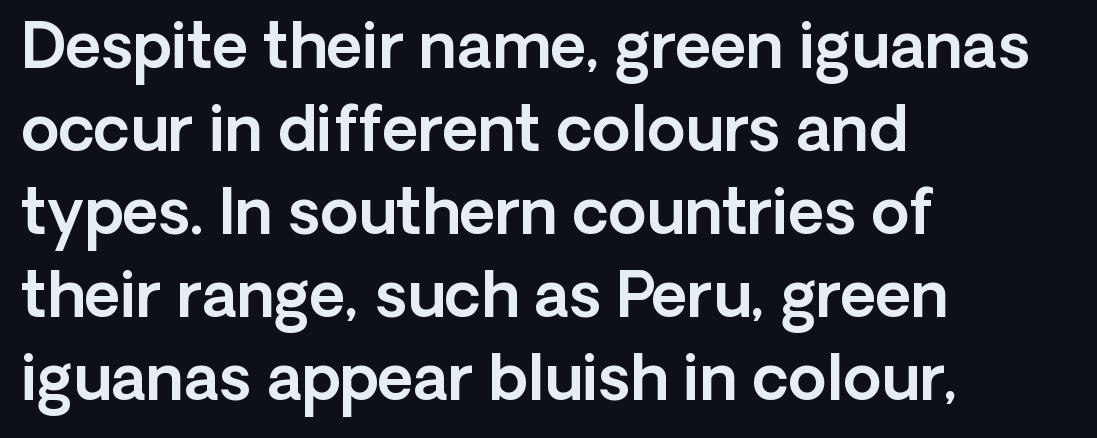
This sample has the flowing, uneven cadence of proportional lettering. Notice how the passage keeps a crisp vertical edge on the left only. What's the leading like? Ordinary, nothing unusual. Inter-character spacing is left at the font's built-in metrics. This rendering features lettering with no underline. Italic: no, the glyphs are upright roman.
